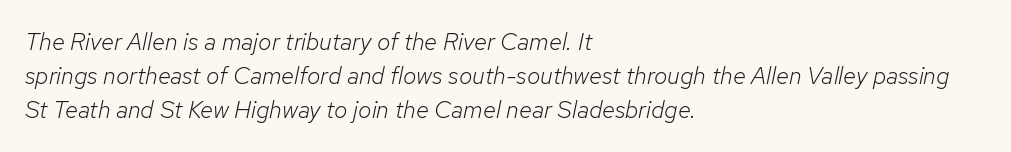
Q: Is the text bold? A: No.
Q: Is the text italic (slanted)? A: Yes, it leans right by about 12 degrees.
Q: Is the text underlined? A: No.
Q: How is the paragraph aligned? A: Left-aligned.
Q: Is the spacing between letters normal or unusually wide? A: Normal.
Q: Is the spacing between lines tight, normal or loose? A: Normal.
